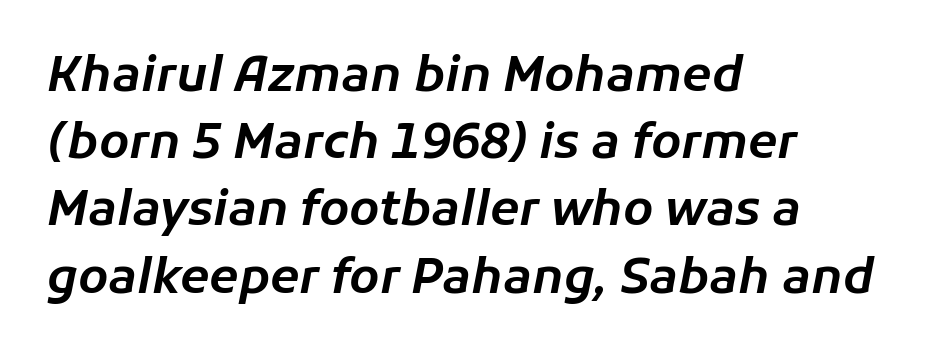
The image shows 48 px text type, italic (leaning right); set left-aligned, normal line spacing (1.4x), normal letter spacing, not underlined; low stroke contrast and a medium x-height.
